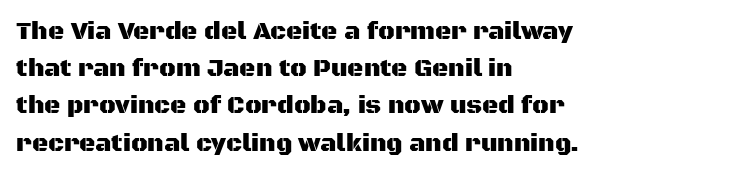
Designer's note — italics off, roman on. Compared with typical paragraphs, the rows here are spaced about the same. No word sits above an underline. Left-aligned paragraph, ragged on the right. This sample uses plain, unmodified letter spacing.
